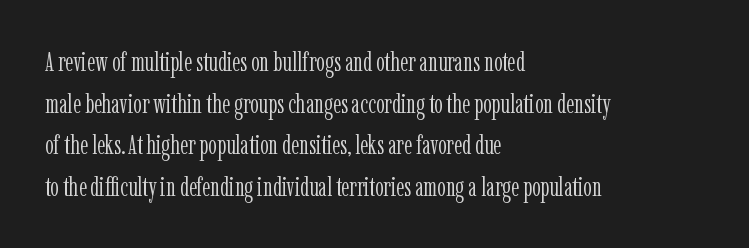
Q: Is the text bold? A: No.
Q: Is the text italic (slanted)? A: No, it is upright.
Q: Is the text underlined? A: No.
Q: How is the paragraph aligned? A: Left-aligned.
Q: Is the spacing between letters normal or unusually wide? A: Normal.
Q: Is the spacing between lines tight, normal or loose? A: Normal.
